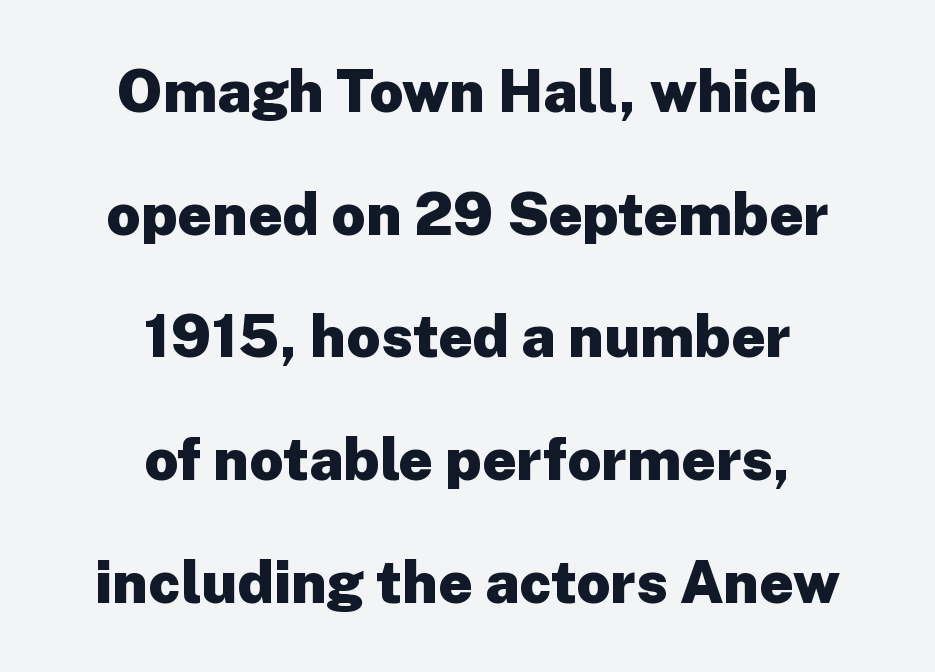
The image shows 59 px heavy sans-serif type, upright; set centered, loose line spacing (2.08x), normal letter spacing, not underlined; low stroke contrast and a medium x-height.
